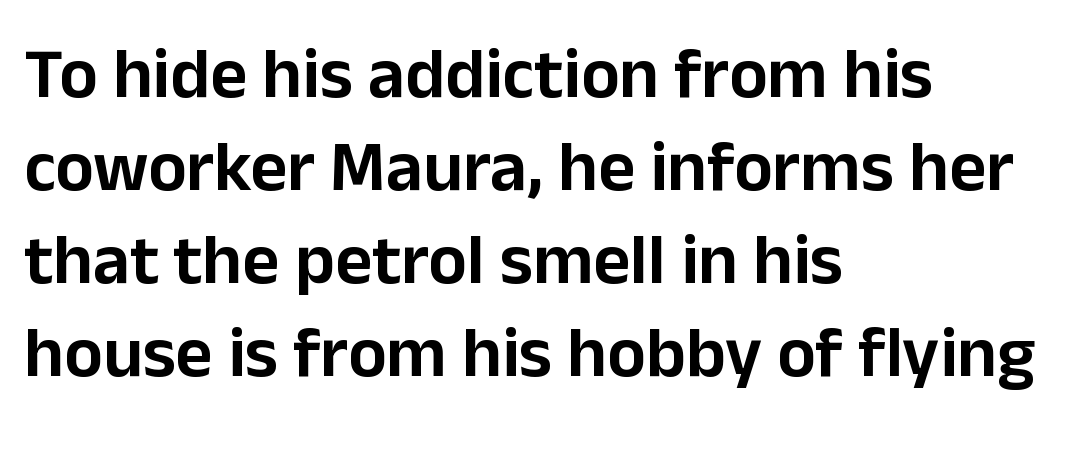
Q: Is the text italic (slanted)? A: No, it is upright.
Q: Is the typeface a serif or a sans-serif typeface? A: Sans-serif.
Q: Is the text underlined? A: No.
Q: How is the paragraph aligned? A: Left-aligned.
Q: Is the spacing between letters normal or unusually wide? A: Normal.
Q: Is the spacing between lines tight, normal or loose? A: Normal.
Q: Width (condensed, normal, or wide)? A: Normal.
Q: Stroke contrast? A: Low.
Q: x-height? A: Medium.
Q: Monospaced? A: No.
